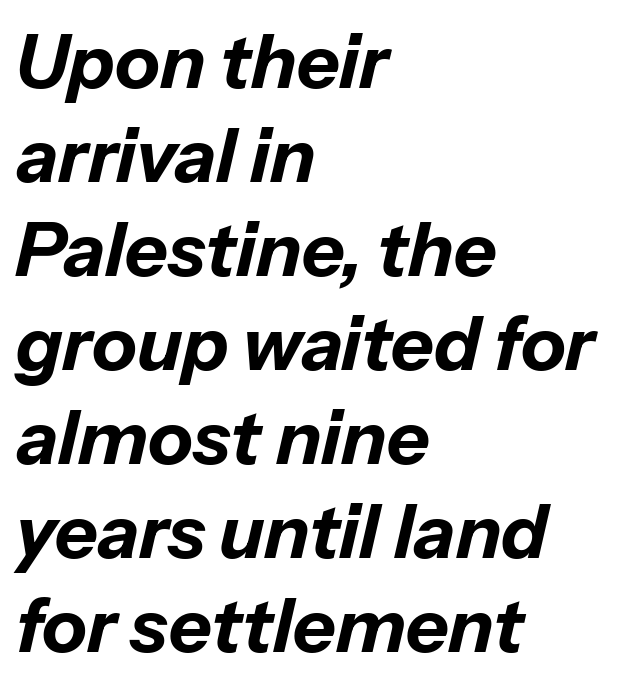
Q: Is the text bold? A: Yes.
Q: Is the text italic (slanted)? A: Yes, it leans right by about 13 degrees.
Q: Is the text underlined? A: No.
Q: How is the paragraph aligned? A: Left-aligned.
Q: Is the spacing between letters normal or unusually wide? A: Normal.
Q: Is the spacing between lines tight, normal or loose? A: Normal.
Q: Width (condensed, normal, or wide)? A: Normal.
Q: Stroke contrast? A: Low.
Q: x-height? A: Medium.
Q: Monospaced? A: No.
